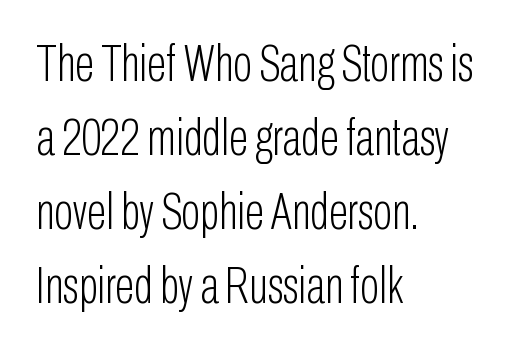
The passage shown is not bold in any degree. Check the space under the baseline: it is left empty. The space between consecutive lines is moderate. Nothing sits at the stroke ends, so this counts as sans-serif. Line beginnings align vertically; line endings do not. Characters remain perfectly vertical along every line.
